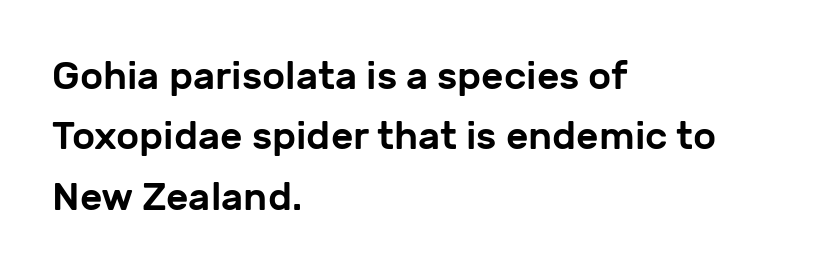
The image shows 39 px sans-serif type, upright; set left-aligned, normal line spacing (1.55x), normal letter spacing, not underlined; low stroke contrast and a medium x-height.
